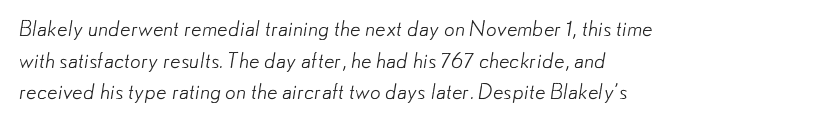
The image shows 21 px text type; set left-aligned, normal line spacing (1.51x), normal letter spacing, not underlined.
